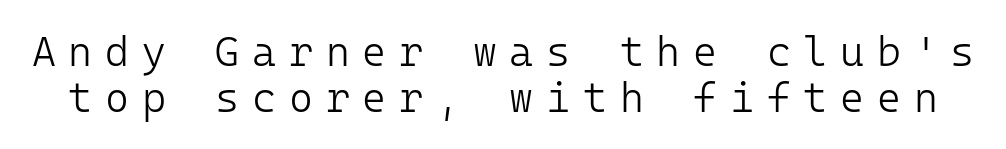
The image shows 41 px light sans-serif type, upright, monospaced; set tight line spacing (1.11x), unusually wide letter spacing (+0.31 em), not underlined; low stroke contrast and a medium x-height.
